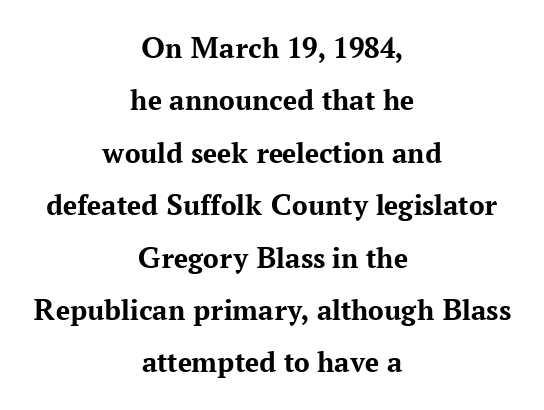
In terms of letterform style, serifs are clearly present. Horizontal bands of white between lines are of average thickness. Strong, thick strokes mark this as bold type. Think of a printed novel: that variable character pitch is what you see here. Tracking here is standard; glyphs follow each other at the usual distance.
